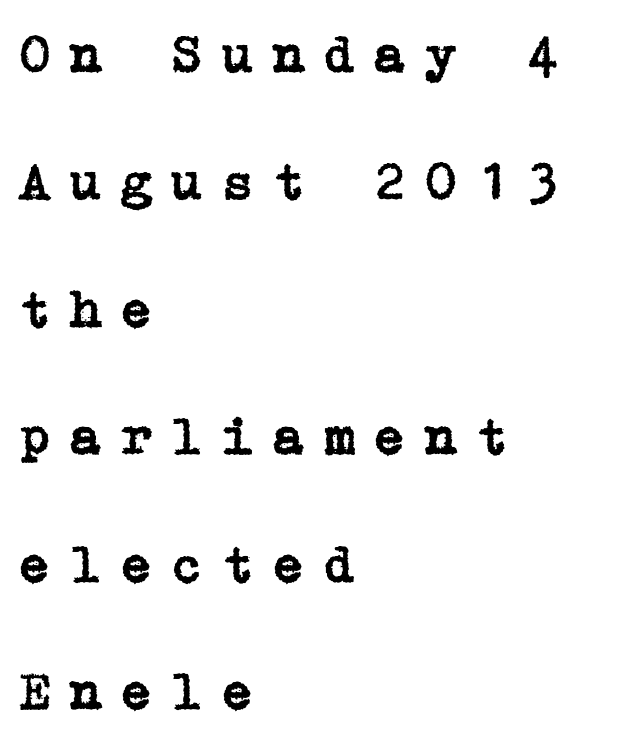
A clean baseline with only descenders dipping below it. Left-aligned paragraph, ragged on the right. Italic? Not at all — the glyphs are vertical. The vertical gap from one line to the next is large. This is serif lettering, the kind often seen in printed books. A typesetter would call this heavily tracked-out type.
